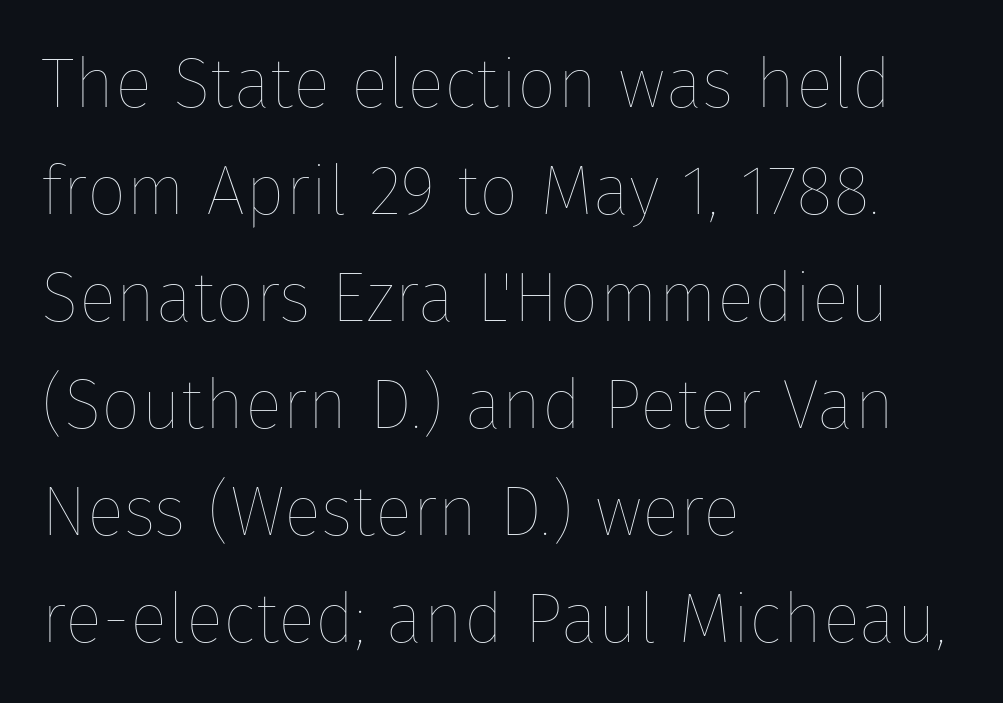
Q: Is the text bold? A: No.
Q: Is the text italic (slanted)? A: No, it is upright.
Q: Is the text underlined? A: No.
Q: How is the paragraph aligned? A: Left-aligned.
Q: Is the spacing between letters normal or unusually wide? A: Normal.
Q: Is the spacing between lines tight, normal or loose? A: Normal.
Q: Width (condensed, normal, or wide)? A: Normal.
Q: Stroke contrast? A: Low.
Q: x-height? A: Medium.
Q: Monospaced? A: No.
